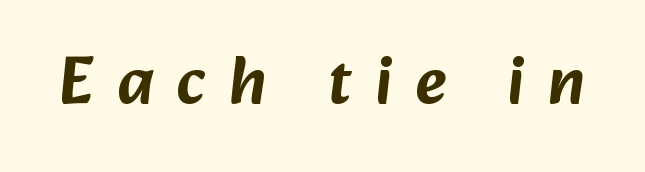
The space directly below the letters is spotless. The face used here is a sans, in the tradition of grotesques and geometrics. You could not count columns in this text — the font is proportionally spaced. Here the glyphs are tracked loosely, breaking word shapes into spaced letters.
